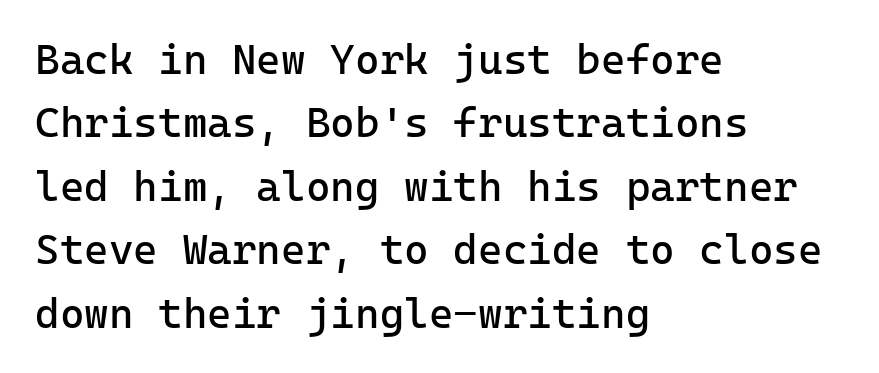
The image shows 42 px regular-weight sans-serif type, upright; set left-aligned, normal line spacing (1.51x), normal letter spacing, not underlined; low stroke contrast and a medium x-height.
